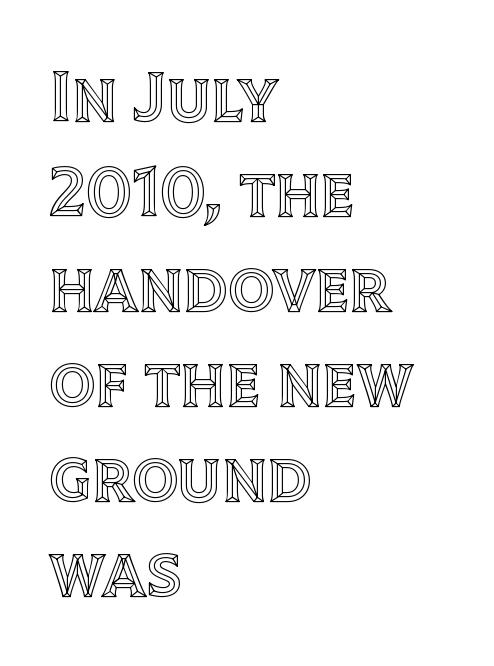
Q: Is the text italic (slanted)? A: No, it is upright.
Q: Is the text underlined? A: No.
Q: How is the paragraph aligned? A: Left-aligned.
Q: Is the spacing between letters normal or unusually wide? A: Normal.
Q: Is the spacing between lines tight, normal or loose? A: Normal.
Q: Width (condensed, normal, or wide)? A: Normal.
Q: x-height? A: Large.
Q: Monospaced? A: No.
